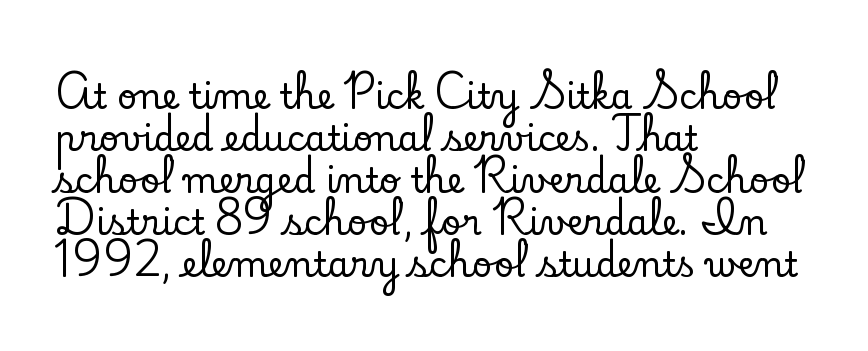
The image shows 35 px serif type, upright; set left-aligned, line spacing 1.2x, normal letter spacing, not underlined; low stroke contrast and a small x-height.
